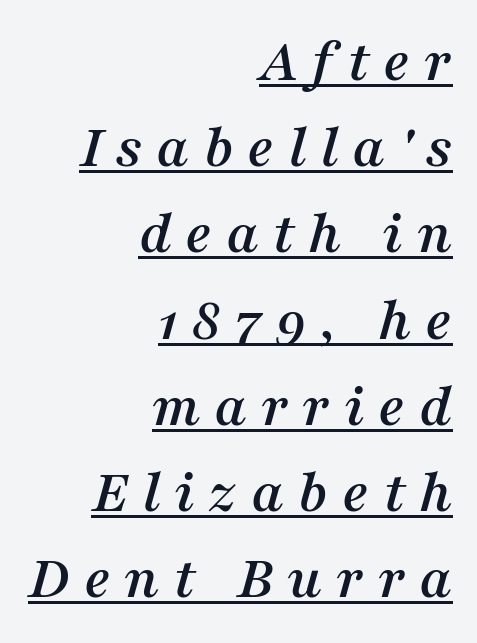
The image shows 62 px serif type, italic (leaning right); set right-aligned, normal line spacing (1.39x), unusually wide letter spacing (+0.22 em), underlined; medium stroke contrast and a medium x-height.
